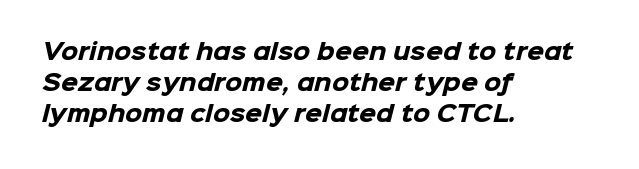
Typesetter's note: full bold, strokes at maximum text heaviness. Line spacing here is normal. Horizontally, the lines are justified to the leading edge only. The type is set solid horizontally, with unmodified tracking.
